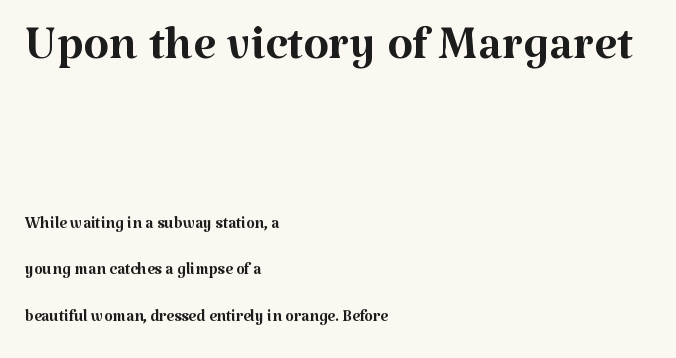
The image shows 66 px regular-weight serif type, upright; set left-aligned, loose line spacing (2.11x), normal letter spacing, not underlined; the first (top) block is 3.0x larger; medium stroke contrast and a medium x-height.
